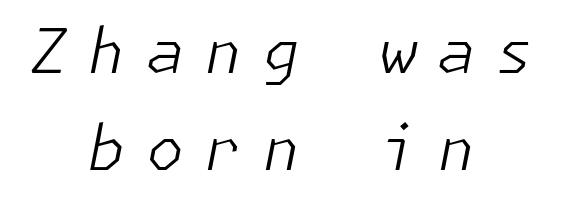
{"italic": "yes", "lean": "right", "slant_degrees": 11, "bold": "no", "weight": "light", "width": "normal", "stroke_contrast": "low", "x_height": "medium", "underline": "no", "align": "center", "line_spacing": "normal", "line_spacing_ratio": 1.57, "letter_spacing": "wide", "letter_spacing_em": 0.32, "glyph_px": 62}
